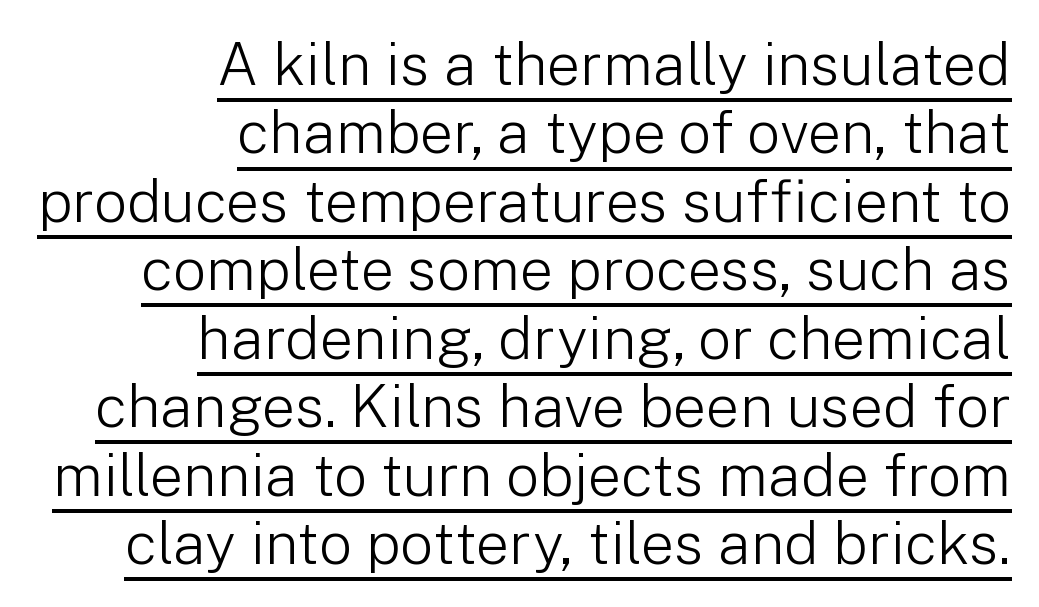
{"serif": "no", "italic": "no", "bold": "no", "weight": "light", "width": "normal", "stroke_contrast": "low", "x_height": "medium", "monospaced": "no", "underline": "yes", "align": "right", "line_spacing_ratio": 1.16, "letter_spacing": "normal", "letter_spacing_em": 0.0, "glyph_px": 59}
